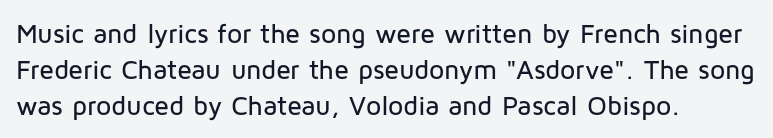
{"italic": "no", "underline": "no", "align": "left", "line_spacing": "normal", "line_spacing_ratio": 1.34, "letter_spacing": "normal", "letter_spacing_em": 0.0, "glyph_px": 27}
